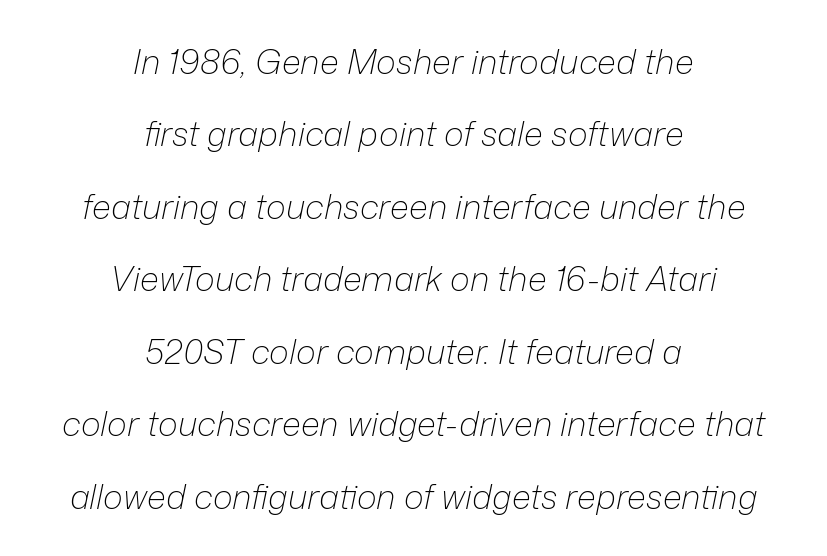
The typeface has the unassuming heft of standard copy or less. This rendering uses center alignment, leaving both contours irregular but symmetric. Horizontal bands of white between lines are thick stripes. The string is rendered with underlining switched off. The whole block is typeset with a tilt. Words appear dense and cohesive because spacing is normal.
